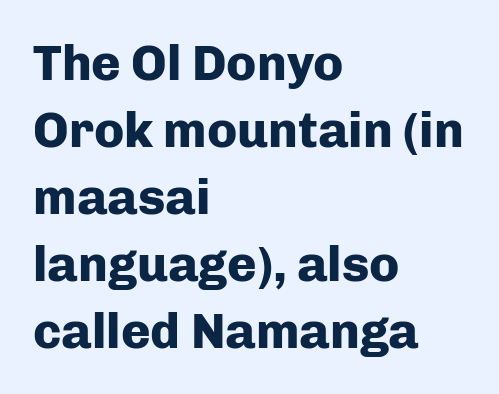
Q: Is the text bold? A: Yes.
Q: Is the text italic (slanted)? A: No, it is upright.
Q: Is the typeface a serif or a sans-serif typeface? A: Sans-serif.
Q: Is the text underlined? A: No.
Q: How is the paragraph aligned? A: Left-aligned.
Q: Is the spacing between letters normal or unusually wide? A: Normal.
Q: Is the spacing between lines tight, normal or loose? A: Normal.
Q: Width (condensed, normal, or wide)? A: Normal.
Q: Stroke contrast? A: Low.
Q: x-height? A: Medium.
Q: Monospaced? A: No.
